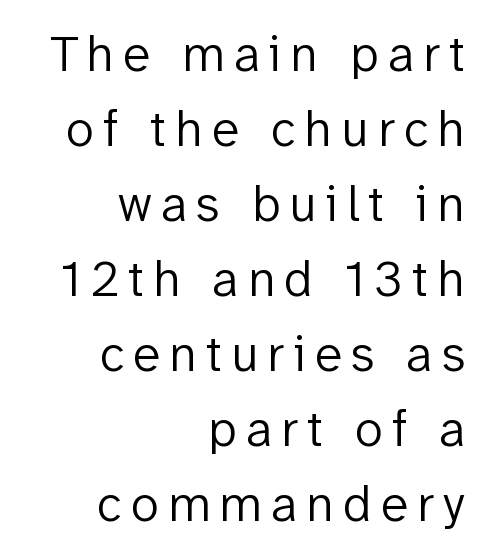
The image shows 51 px light sans-serif type, upright; set right-aligned, normal line spacing (1.47x), not underlined; low stroke contrast and a medium x-height.
